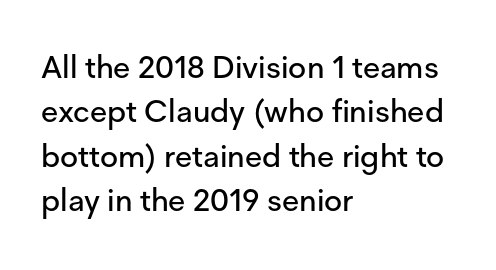
The image shows 31 px sans-serif type, upright; set left-aligned, normal line spacing (1.43x), normal letter spacing, not underlined; low stroke contrast and a medium x-height.
